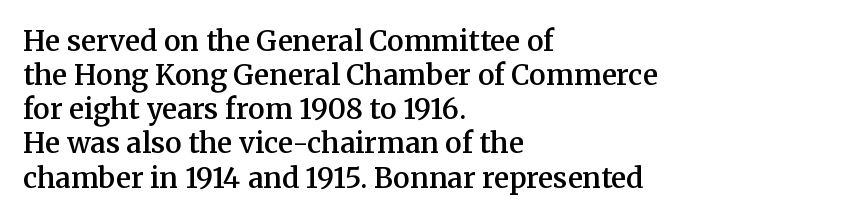
The image shows 28 px semibold serif type, upright; set left-aligned, line spacing 1.22x, normal letter spacing, not underlined; medium stroke contrast and a medium x-height.
